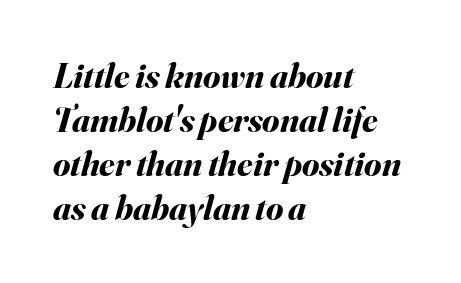
The image shows 35 px bold type, italic (leaning right); set left-aligned, normal line spacing (1.26x), normal letter spacing, not underlined; medium stroke contrast and a small x-height.
